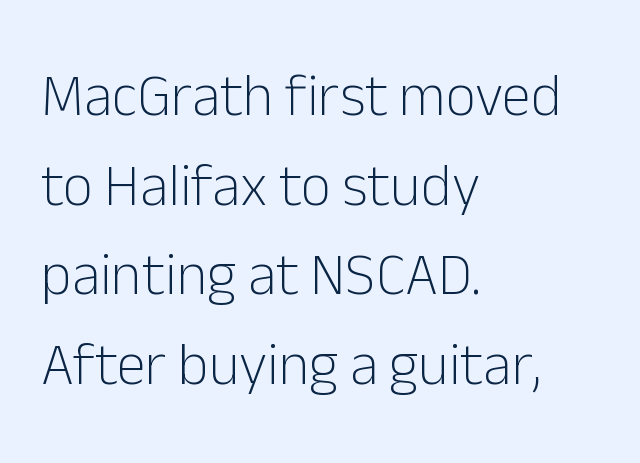
Q: Is the text bold? A: No.
Q: Is the text italic (slanted)? A: No, it is upright.
Q: Is the typeface a serif or a sans-serif typeface? A: Sans-serif.
Q: Is the text underlined? A: No.
Q: How is the paragraph aligned? A: Left-aligned.
Q: Is the spacing between letters normal or unusually wide? A: Normal.
Q: Is the spacing between lines tight, normal or loose? A: Normal.
Q: Width (condensed, normal, or wide)? A: Normal.
Q: Stroke contrast? A: Low.
Q: x-height? A: Medium.
Q: Monospaced? A: No.
